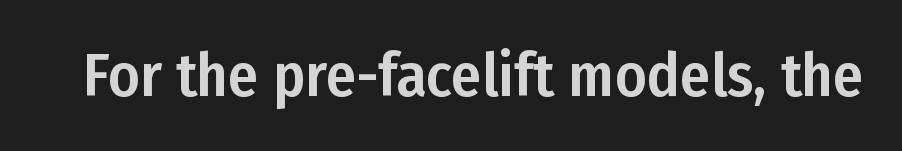
{"serif": "no", "italic": "no", "width": "condensed", "stroke_contrast": "low", "x_height": "medium", "monospaced": "no", "underline": "no", "letter_spacing": "normal", "letter_spacing_em": 0.0, "glyph_px": 61}
